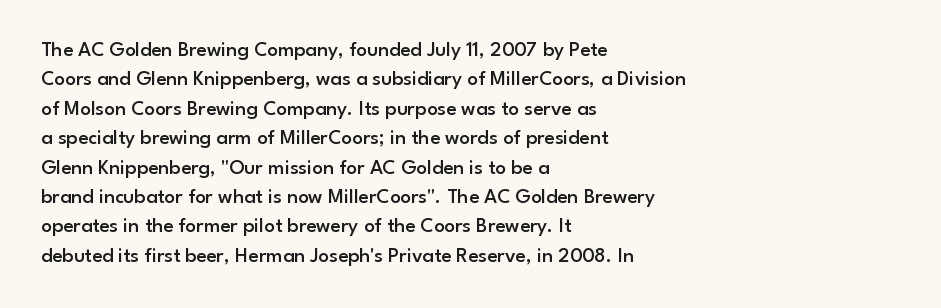
The space between consecutive lines is moderate. Its strokes are somewhat broadened, the hallmark of semibold type. Tracking value appears to be zero — textbook default spacing. These lines are set flush left with a ragged right edge. Underlining? Definitely not there. If you drew a line through each stem, it would be perfectly vertical.
